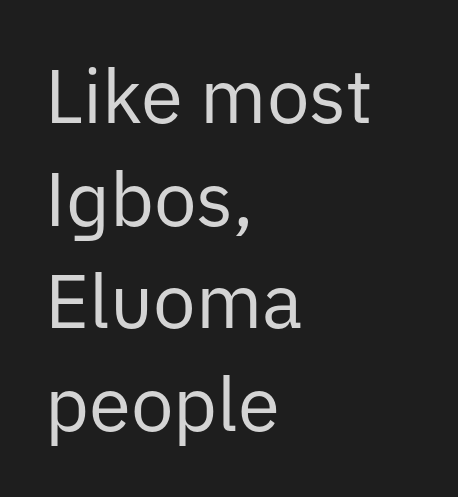
Q: Is the text bold? A: No.
Q: Is the text italic (slanted)? A: No, it is upright.
Q: Is the typeface a serif or a sans-serif typeface? A: Sans-serif.
Q: Is the text underlined? A: No.
Q: How is the paragraph aligned? A: Left-aligned.
Q: Is the spacing between letters normal or unusually wide? A: Normal.
Q: Is the spacing between lines tight, normal or loose? A: Normal.
Q: Width (condensed, normal, or wide)? A: Normal.
Q: Stroke contrast? A: Low.
Q: x-height? A: Medium.
Q: Monospaced? A: No.
